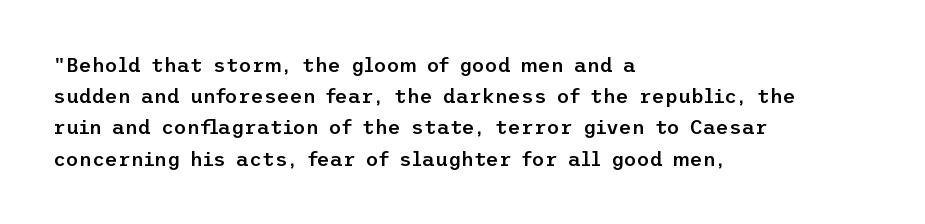
The image shows 20 px text type, upright; set left-aligned, normal line spacing (1.56x), normal letter spacing, not underlined.
